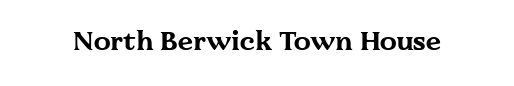
Q: Is the text bold? A: Yes.
Q: Is the text italic (slanted)? A: No, it is upright.
Q: Is the text underlined? A: No.
Q: Is the spacing between letters normal or unusually wide? A: Normal.
